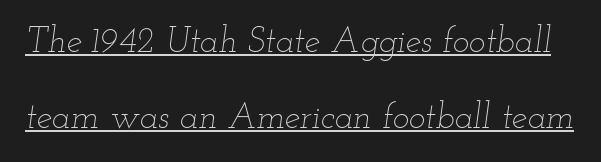
The image shows 35 px thin, wide type, italic (leaning right); set loose line spacing (2.16x), normal letter spacing, underlined; low stroke contrast and a small x-height.
